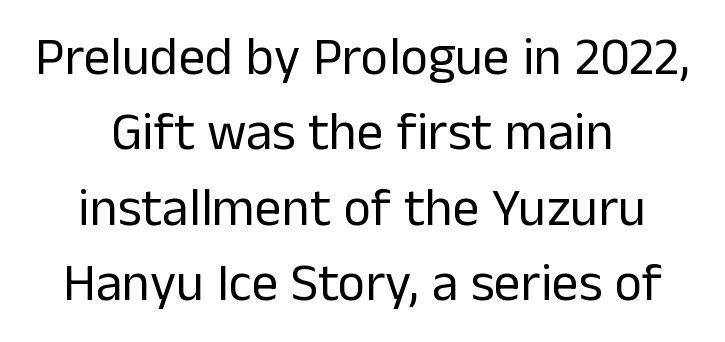
Reading down the column, the eye jumps a familiar distance to each next line. This rendering uses center alignment, leaving both contours irregular but symmetric. Inter-character spacing is left at the font's built-in metrics. Unbolded letterforms with no extra heft. Check where the strokes stop: nothing finishes them off — pure sans. Every character sits straight up, as roman type does.
